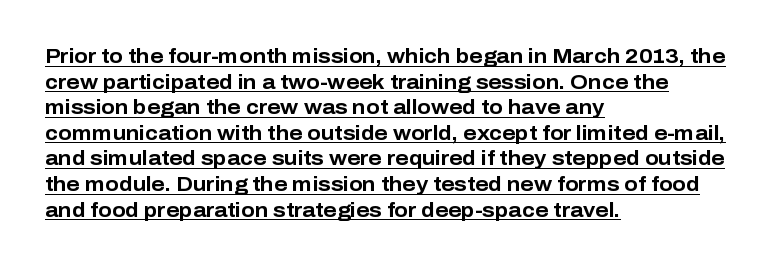
{"italic": "no", "bold": "yes", "underline": "yes", "align": "left", "line_spacing": "normal", "line_spacing_ratio": 1.28, "letter_spacing": "normal", "letter_spacing_em": 0.0, "glyph_px": 20}
